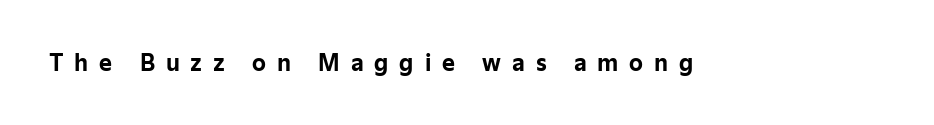
Q: Is the text bold? A: Yes.
Q: Is the text italic (slanted)? A: No, it is upright.
Q: Is the text underlined? A: No.
Q: Is the spacing between letters normal or unusually wide? A: Unusually wide.
